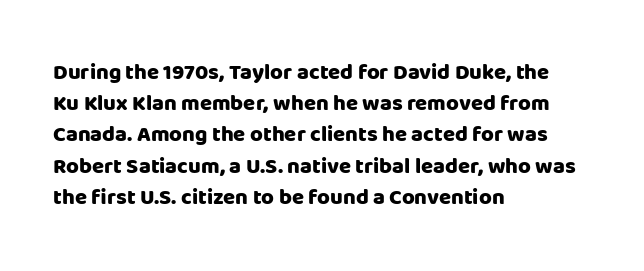
{"italic": "no", "bold": "yes", "underline": "no", "align": "left", "line_spacing": "normal", "line_spacing_ratio": 1.42, "letter_spacing": "normal", "letter_spacing_em": 0.0, "glyph_px": 22}
